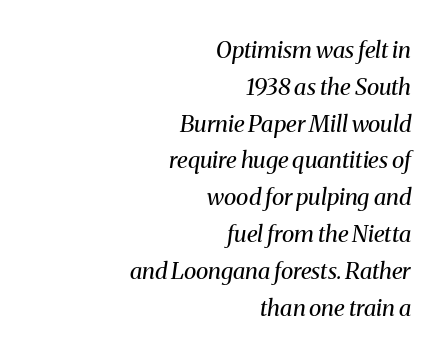
The image shows 23 px text type, italic (leaning right); set right-aligned, normal line spacing (1.6x), normal letter spacing, not underlined.
